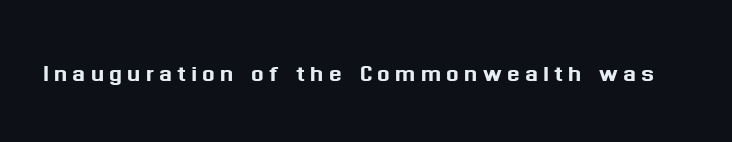
Q: Is the text italic (slanted)? A: No, it is upright.
Q: Is the typeface a serif or a sans-serif typeface? A: Sans-serif.
Q: Is the text underlined? A: No.
Q: Width (condensed, normal, or wide)? A: Normal.
Q: Stroke contrast? A: Medium.
Q: x-height? A: Medium.
Q: Monospaced? A: No.
